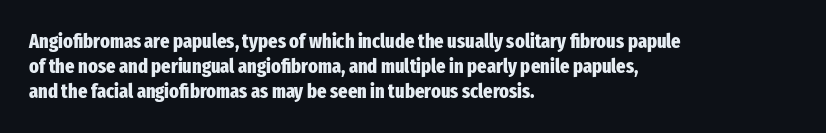
The image shows 20 px bold type, upright; set left-aligned, line spacing 1.24x, normal letter spacing, not underlined.
